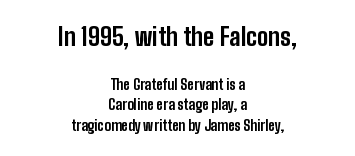
{"italic": "no", "bold": "yes", "underline": "no", "align": "center", "line_spacing": "normal", "line_spacing_ratio": 1.45, "letter_spacing": "normal", "letter_spacing_em": 0.0, "larger_block": "first", "size_ratio": 1.71, "glyph_px": 24}
